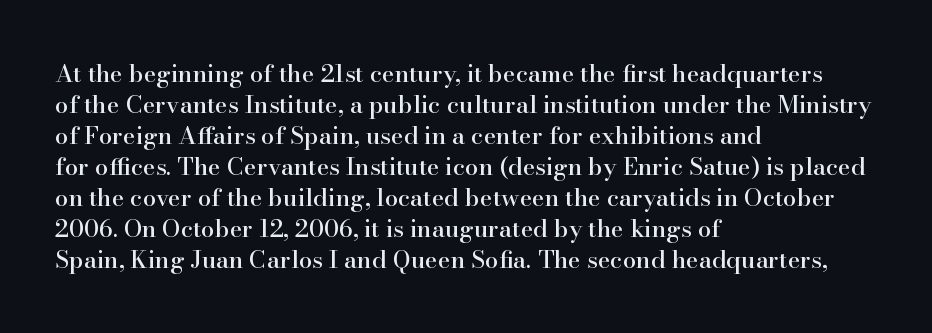
{"italic": "no", "underline": "no", "align": "left", "line_spacing": "normal", "line_spacing_ratio": 1.29, "letter_spacing": "normal", "letter_spacing_em": 0.0, "glyph_px": 24}
